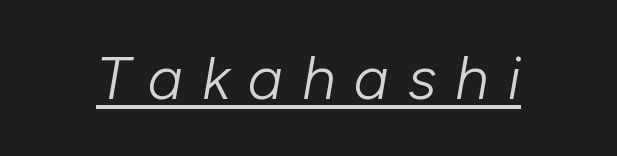
Does extra space separate the letters? Yes, quite a lot of it. Is the stroke heavy? The answer is a plain regular-or-lighter. Compared with undecorated copy, this sample adds a rule below the words. Looking at the ascenders, they clearly lean.
